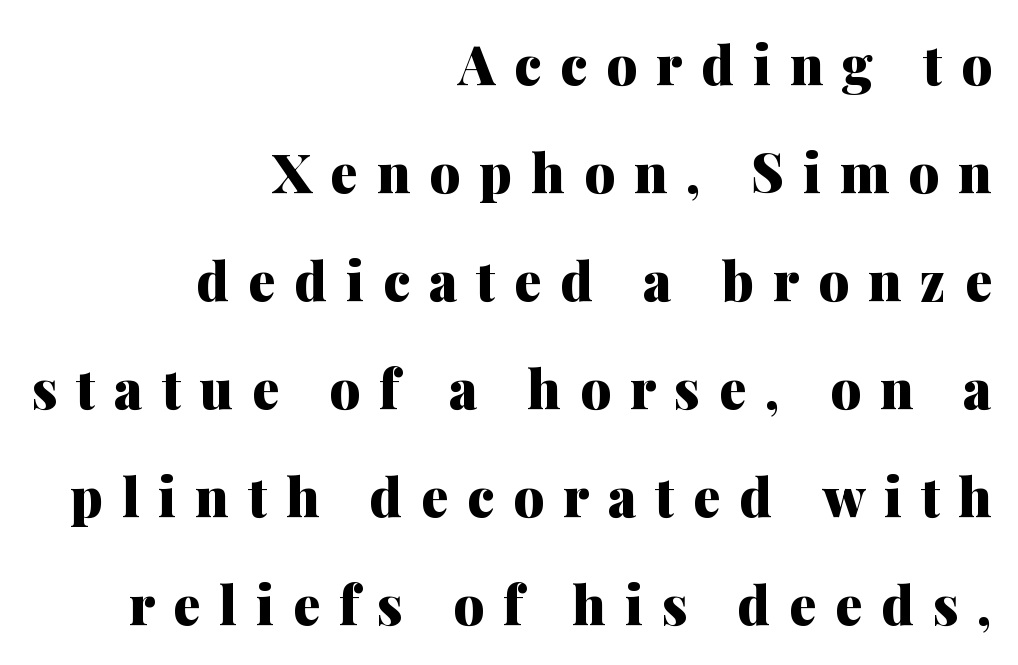
Q: Is the text bold? A: Yes.
Q: Is the text italic (slanted)? A: No, it is upright.
Q: Is the typeface a serif or a sans-serif typeface? A: Serif.
Q: Is the text underlined? A: No.
Q: How is the paragraph aligned? A: Right-aligned.
Q: Is the spacing between letters normal or unusually wide? A: Unusually wide.
Q: Is the spacing between lines tight, normal or loose? A: Loose.
Q: Width (condensed, normal, or wide)? A: Normal.
Q: Stroke contrast? A: Medium.
Q: x-height? A: Medium.
Q: Monospaced? A: No.
